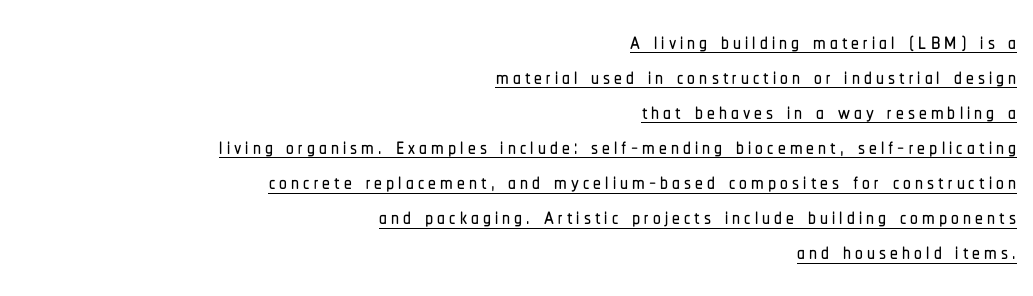
The passage shown stacks its lines with hardly any gap. Compared with a flush-left layout, this one pins lines to the opposite, right side. Posture: vertical. The passage shown is typed in a proportional face where columns would drift. The text was rendered using a sans face with plain stroke endings. This is underlined copy, the kind a proofreader might mark for attention.
